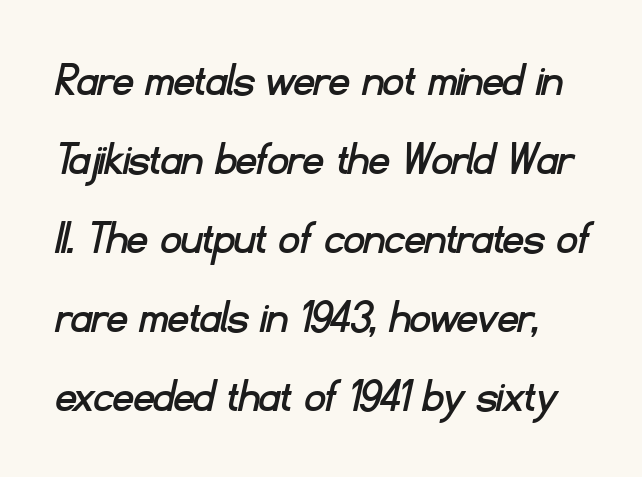
Look at the tracking — it's just the regular setting, nothing added. How would I describe the line gaps? Plain and ordinary. Descenders are the only things crossing below the line. Looks like regular typesetting: each glyph gets only the width it needs. Examine the stroke ends and you'll find no serifs.
